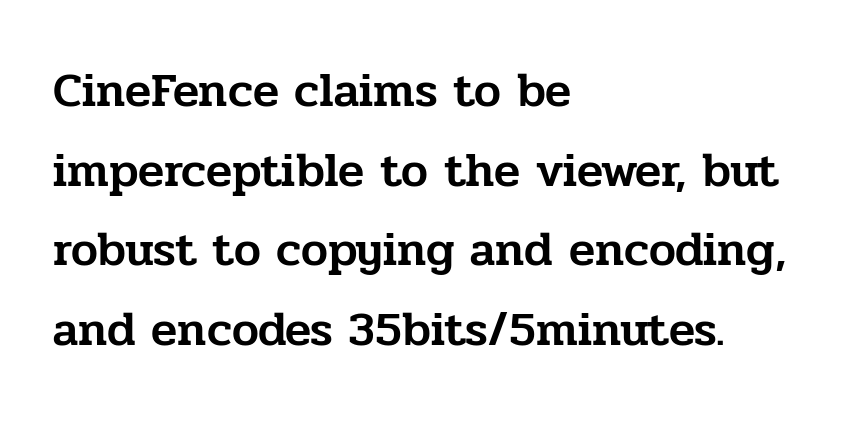
If you measured baseline to baseline, you'd find a middling distance. The strip under each line holds only bare page. Do the letters lean? They stand straight. The text block is weighted toward the left margin, trailing off unevenly rightward. The font family rendered here belongs to the serif group. You could not count columns in this text — the font is proportionally spaced.
